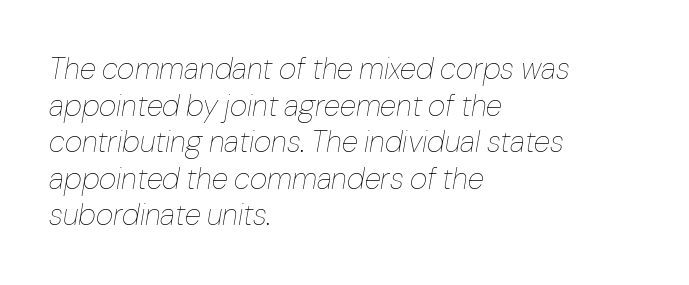
{"italic": "yes", "lean": "right", "slant_degrees": 10, "bold": "no", "weight": "thin", "width": "normal", "stroke_contrast": "low", "x_height": "medium", "monospaced": "no", "underline": "no", "align": "left", "line_spacing_ratio": 1.22, "letter_spacing": "normal", "letter_spacing_em": 0.0, "glyph_px": 30}
